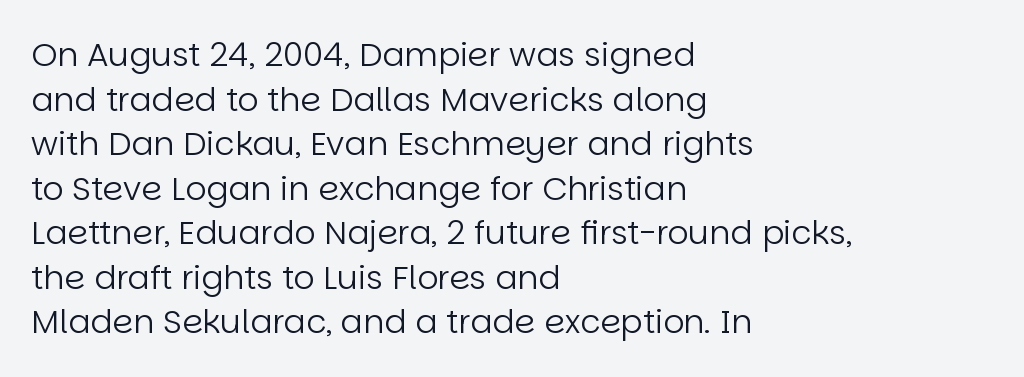
Q: Is the text bold? A: No.
Q: Is the text italic (slanted)? A: No, it is upright.
Q: Is the typeface a serif or a sans-serif typeface? A: Sans-serif.
Q: Is the text underlined? A: No.
Q: How is the paragraph aligned? A: Left-aligned.
Q: Is the spacing between letters normal or unusually wide? A: Normal.
Q: Is the spacing between lines tight, normal or loose? A: Normal.
Q: Width (condensed, normal, or wide)? A: Normal.
Q: Stroke contrast? A: Low.
Q: x-height? A: Large.
Q: Monospaced? A: No.
